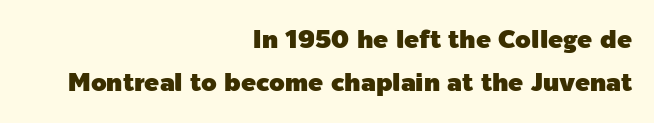
{"italic": "no", "underline": "no", "align": "right", "line_spacing_ratio": 1.72, "letter_spacing": "normal", "letter_spacing_em": 0.0, "glyph_px": 25}
